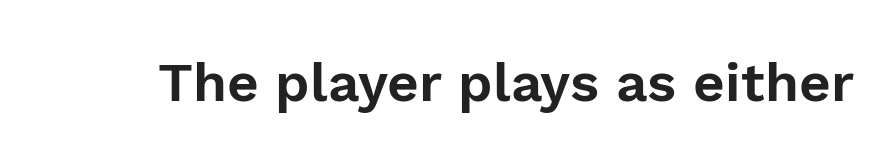
Is this a fixed-width face? No — the glyphs have proportional, varying widths. Font category for this specimen: sans-serif. Descenders are the only things crossing below the line. Ordinary non-slanted type is in use.
